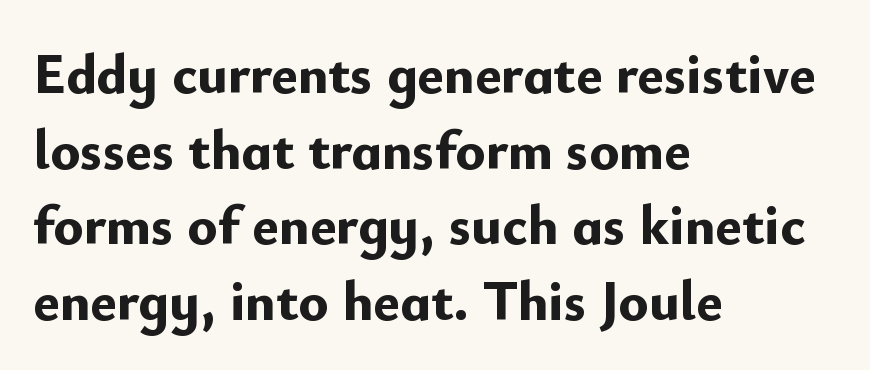
Unlike italic type, these characters show no tilt at all. The line-height multiplier appears to be the usual default. Heavy-handed strokes throughout: this text is bold. Type style note: lacks serifs.
